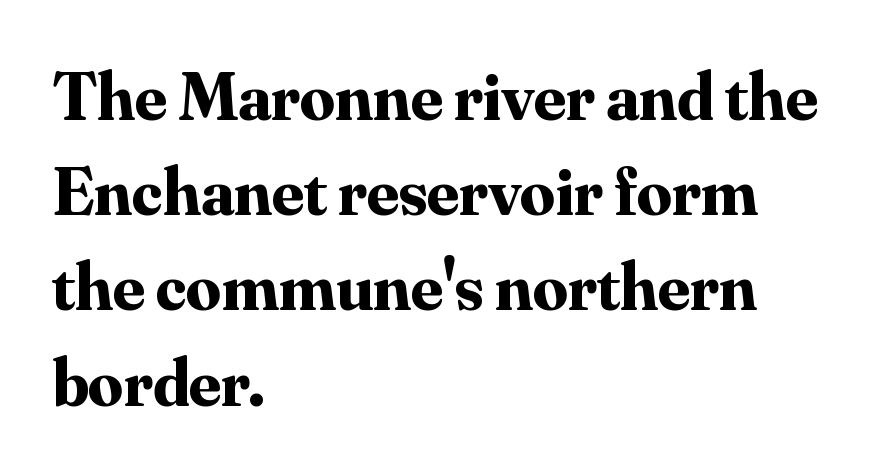
{"serif": "yes", "italic": "no", "bold": "yes", "weight": "bold", "width": "normal", "stroke_contrast": "medium", "x_height": "small", "monospaced": "no", "underline": "no", "align": "left", "line_spacing": "normal", "line_spacing_ratio": 1.38, "letter_spacing": "normal", "letter_spacing_em": 0.0, "glyph_px": 69}
